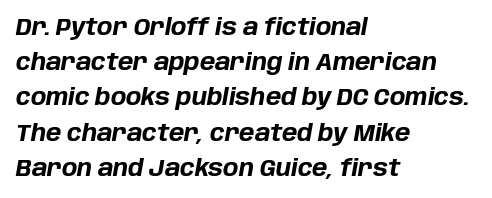
Q: Is the text bold? A: Yes.
Q: Is the text italic (slanted)? A: Yes, it leans right by about 10 degrees.
Q: Is the text underlined? A: No.
Q: How is the paragraph aligned? A: Left-aligned.
Q: Is the spacing between letters normal or unusually wide? A: Normal.
Q: Is the spacing between lines tight, normal or loose? A: Normal.
